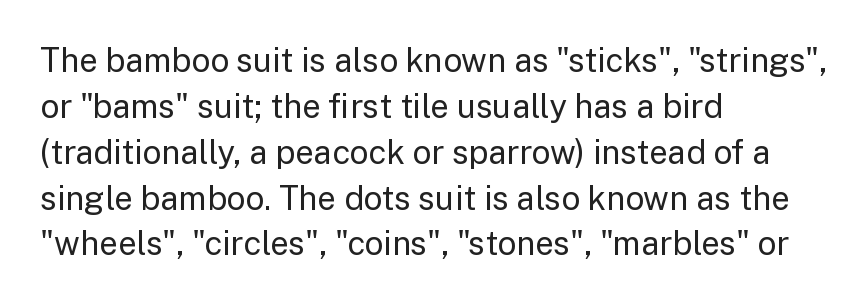
Q: Is the text bold? A: No.
Q: Is the text italic (slanted)? A: No, it is upright.
Q: Is the typeface a serif or a sans-serif typeface? A: Sans-serif.
Q: Is the text underlined? A: No.
Q: How is the paragraph aligned? A: Left-aligned.
Q: Is the spacing between letters normal or unusually wide? A: Normal.
Q: Is the spacing between lines tight, normal or loose? A: Normal.
Q: Width (condensed, normal, or wide)? A: Normal.
Q: Stroke contrast? A: Low.
Q: x-height? A: Medium.
Q: Monospaced? A: No.
